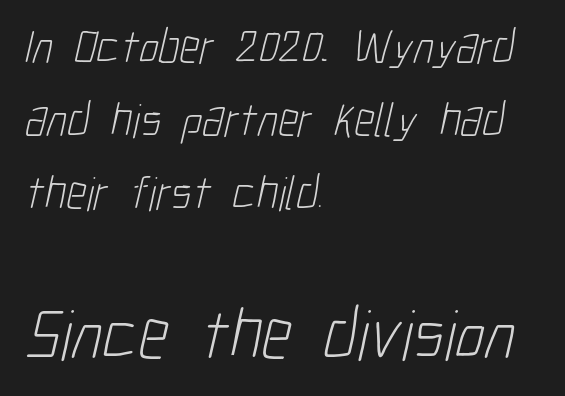
The image shows 72 px light, condensed sans-serif type; set left-aligned, normal line spacing (1.52x), normal letter spacing, not underlined; the second (bottom) block is 1.5x larger; low stroke contrast and a medium x-height.
